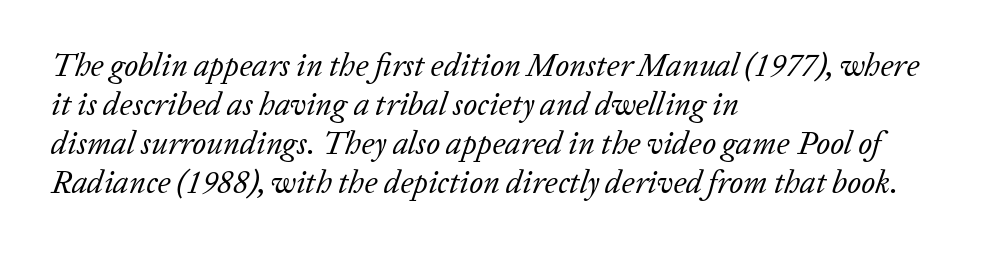
The image shows 32 px regular-weight serif type, italic (leaning right); set left-aligned, line spacing 1.22x, normal letter spacing, not underlined; low stroke contrast and a medium x-height.
